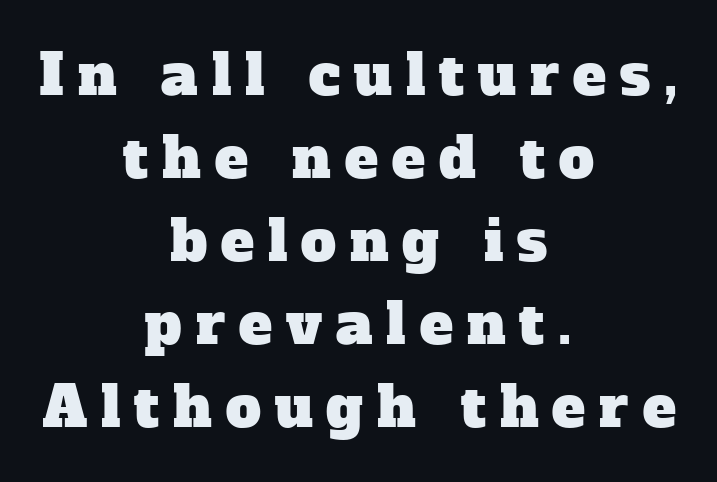
This sample keeps an unexceptional amount of space between lines. Character widths vary here, with narrow letters taking less room than wide ones. Classification — serif. Descenders hang freely into open space.
